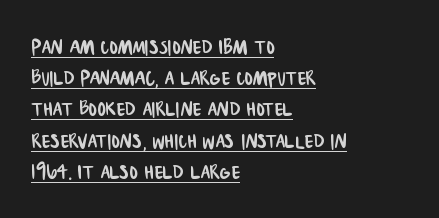
{"underline": "yes", "align": "left", "line_spacing": "normal", "line_spacing_ratio": 1.25, "letter_spacing": "normal", "letter_spacing_em": 0.0, "glyph_px": 25}
